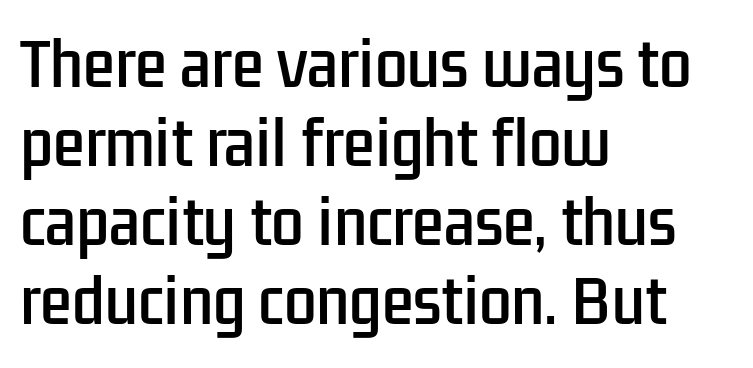
Q: Is the text italic (slanted)? A: No, it is upright.
Q: Is the typeface a serif or a sans-serif typeface? A: Sans-serif.
Q: Is the text underlined? A: No.
Q: How is the paragraph aligned? A: Left-aligned.
Q: Is the spacing between letters normal or unusually wide? A: Normal.
Q: Is the spacing between lines tight, normal or loose? A: Normal.
Q: Width (condensed, normal, or wide)? A: Condensed.
Q: Stroke contrast? A: Low.
Q: x-height? A: Medium.
Q: Monospaced? A: No.
